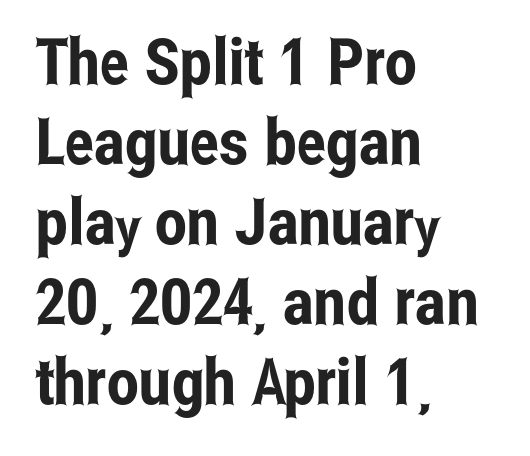
The image shows 64 px condensed sans-serif type, upright; set left-aligned, normal line spacing (1.25x), normal letter spacing, not underlined; low stroke contrast and a medium x-height.
